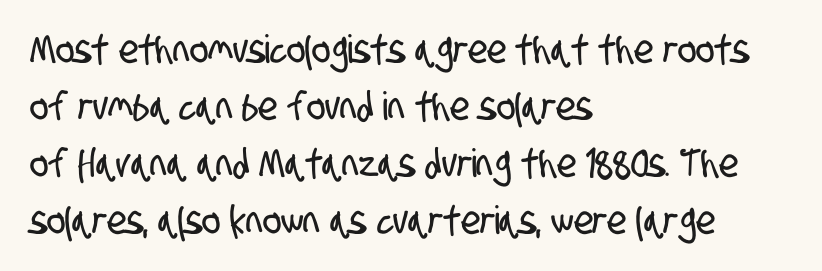
The image shows 39 px condensed sans-serif type; set left-aligned, normal line spacing (1.46x), normal letter spacing, not underlined; low stroke contrast and a large x-height.
